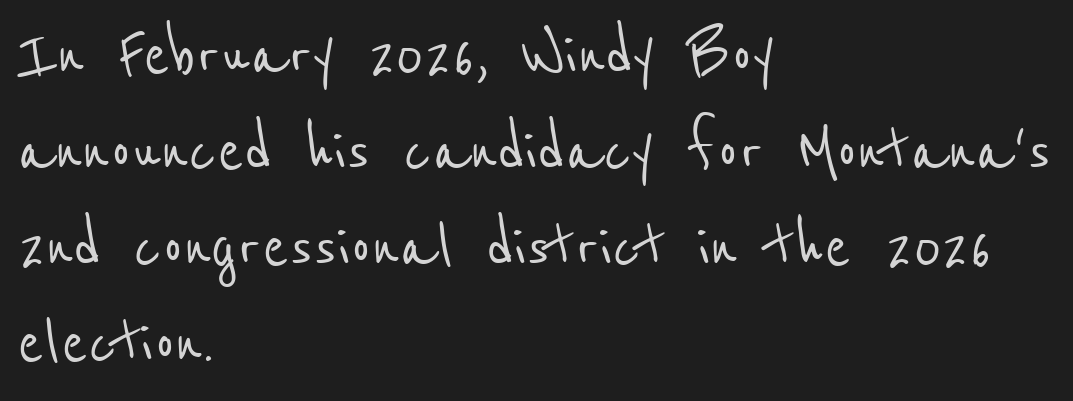
The image shows 78 px condensed sans-serif type; set left-aligned, line spacing 1.23x, normal letter spacing, not underlined; low stroke contrast and a medium x-height.
